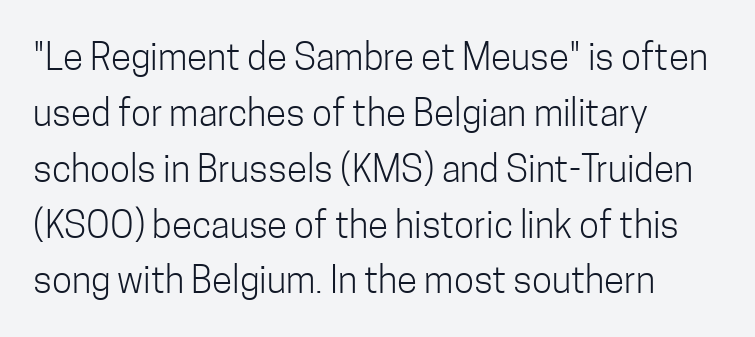
These lines keep a tight, regular rhythm from letter to letter. Each new line begins a customary step beneath the previous one. Varying glyph widths throughout — classic text-font behaviour. Every character sits straight up, as roman type does. Is this a sans? Yes — the strokes have no serifs.
